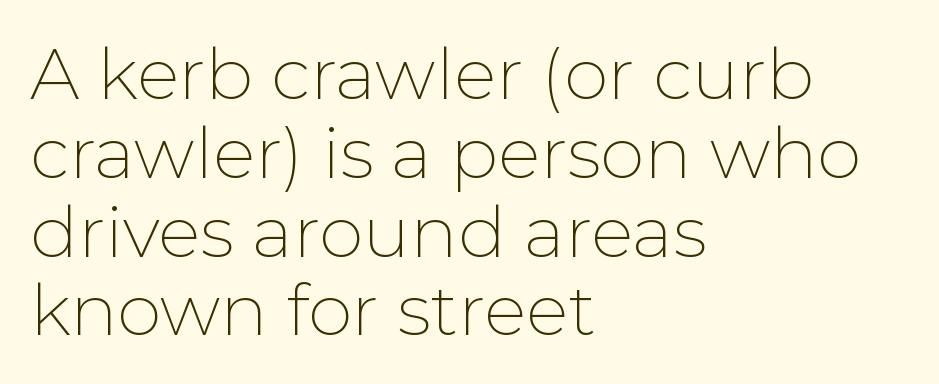
Serifs: no, the terminals of the letterforms are clean. The type is set solid horizontally, with unmodified tracking. Caption: multi-line text, flush left, ragged right. The face used here is proportionally spaced, like ordinary book or web type.
